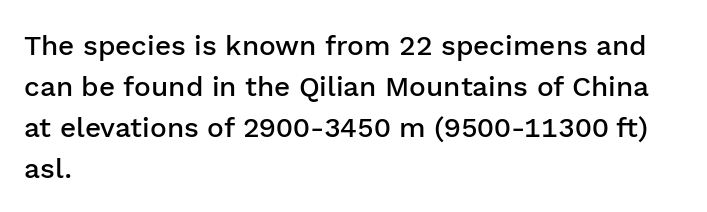
{"serif": "no", "italic": "no", "bold": "semi", "weight": "semibold", "width": "normal", "stroke_contrast": "low", "x_height": "medium", "monospaced": "no", "underline": "no", "align": "left", "line_spacing": "normal", "line_spacing_ratio": 1.46, "letter_spacing": "normal", "letter_spacing_em": 0.0, "glyph_px": 28}
